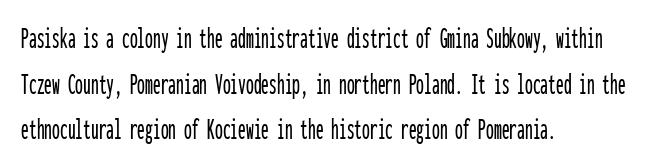
{"serif": "no", "italic": "no", "width": "condensed", "stroke_contrast": "low", "x_height": "medium", "monospaced": "yes", "underline": "no", "align": "left", "line_spacing": "normal", "line_spacing_ratio": 1.47, "letter_spacing": "normal", "letter_spacing_em": 0.0, "glyph_px": 31}
